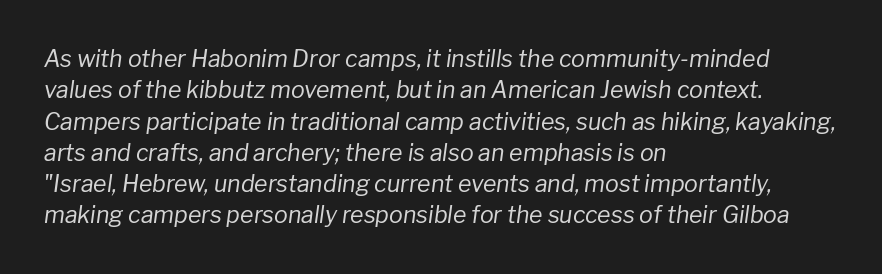
Characters follow at the spacing the type designer built in. A normal amount of white space separates one row of letters from the next. Observe the lean: these are italic letterforms. This rendering uses left alignment, leaving the right contour irregular. Words float on clear page, feet unadorned.
